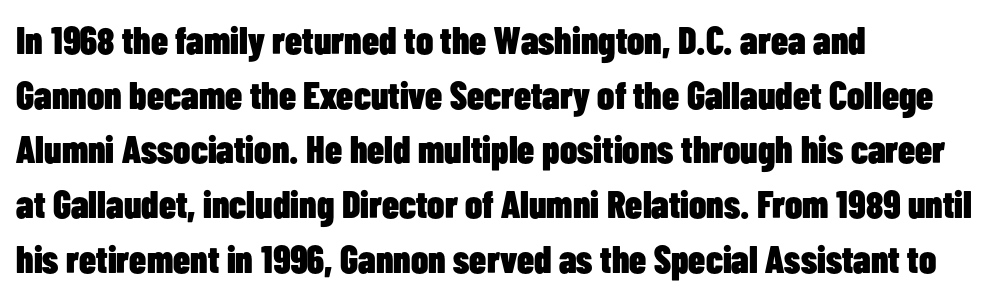
The image shows 38 px heavy, condensed sans-serif type, upright; set left-aligned, normal line spacing (1.44x), normal letter spacing, not underlined; low stroke contrast and a medium x-height.
